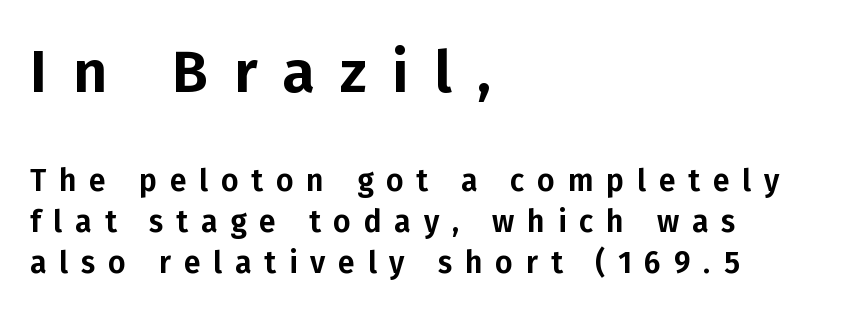
{"serif": "no", "italic": "no", "width": "normal", "stroke_contrast": "low", "x_height": "medium", "monospaced": "no", "underline": "no", "align": "left", "line_spacing": "normal", "line_spacing_ratio": 1.38, "letter_spacing": "wide", "letter_spacing_em": 0.43, "larger_block": "first", "size_ratio": 1.97, "glyph_px": 59}
